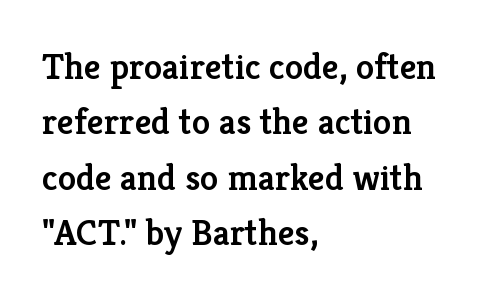
Q: Is the text bold? A: Semi-bold.
Q: Is the text italic (slanted)? A: No, it is upright.
Q: Is the typeface a serif or a sans-serif typeface? A: Serif.
Q: Is the text underlined? A: No.
Q: How is the paragraph aligned? A: Left-aligned.
Q: Is the spacing between letters normal or unusually wide? A: Normal.
Q: Is the spacing between lines tight, normal or loose? A: Normal.
Q: Width (condensed, normal, or wide)? A: Normal.
Q: Stroke contrast? A: Low.
Q: x-height? A: Medium.
Q: Monospaced? A: No.
